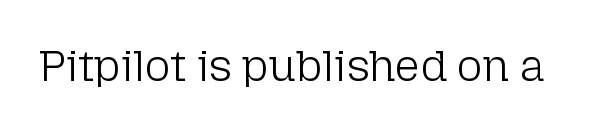
The image shows 44 px light sans-serif type, upright; set normal letter spacing, not underlined; low stroke contrast and a medium x-height.
